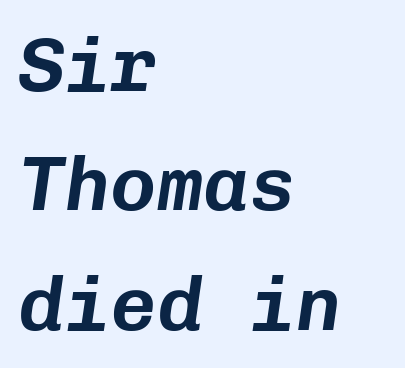
{"italic": "yes", "lean": "right", "slant_degrees": 8, "width": "normal", "stroke_contrast": "low", "x_height": "medium", "monospaced": "yes", "underline": "no", "align": "left", "line_spacing": "normal", "line_spacing_ratio": 1.55, "letter_spacing": "normal", "letter_spacing_em": 0.0, "glyph_px": 77}
